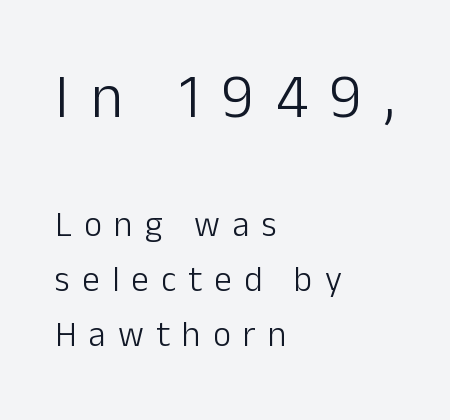
Q: Is the text bold? A: No.
Q: Is the text italic (slanted)? A: No, it is upright.
Q: Is the typeface a serif or a sans-serif typeface? A: Sans-serif.
Q: Is the text underlined? A: No.
Q: How is the paragraph aligned? A: Left-aligned.
Q: Is the spacing between letters normal or unusually wide? A: Unusually wide.
Q: Is the spacing between lines tight, normal or loose? A: Normal.
Q: Which block of text is set in a larger size, the first (top) or the second (bottom)? A: The first (top) one.
Q: Width (condensed, normal, or wide)? A: Normal.
Q: Stroke contrast? A: Low.
Q: x-height? A: Medium.
Q: Monospaced? A: No.
